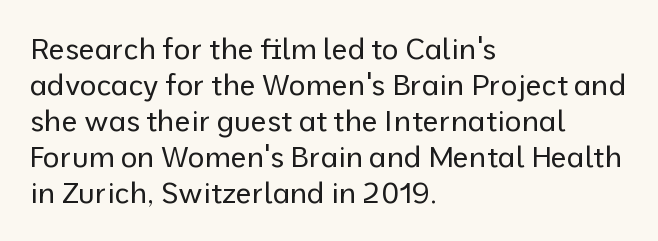
{"serif": "no", "italic": "no", "bold": "no", "weight": "regular", "width": "normal", "stroke_contrast": "low", "x_height": "medium", "monospaced": "no", "underline": "no", "align": "left", "line_spacing_ratio": 1.24, "letter_spacing": "normal", "letter_spacing_em": 0.0, "glyph_px": 29}
